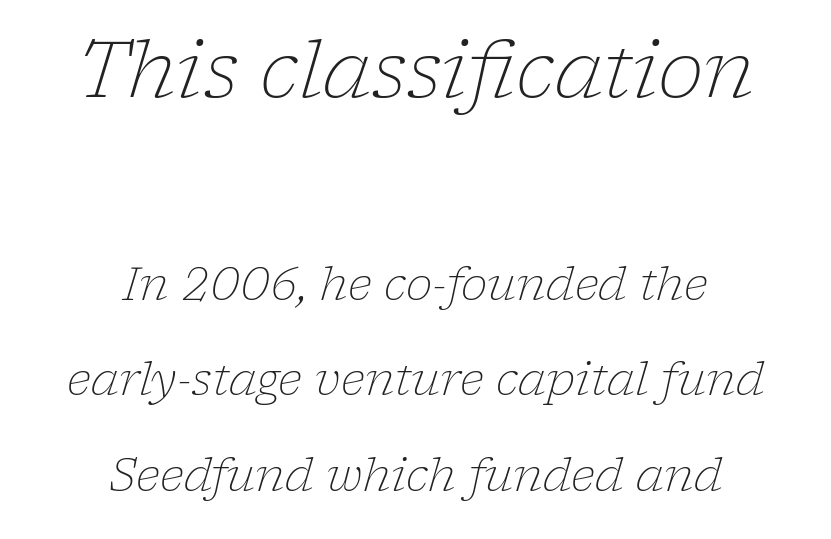
Q: Is the text bold? A: No.
Q: Is the text italic (slanted)? A: Yes, it leans right by about 17 degrees.
Q: Is the typeface a serif or a sans-serif typeface? A: Serif.
Q: Is the text underlined? A: No.
Q: How is the paragraph aligned? A: Centered.
Q: Is the spacing between letters normal or unusually wide? A: Normal.
Q: Is the spacing between lines tight, normal or loose? A: Loose.
Q: Which block of text is set in a larger size, the first (top) or the second (bottom)? A: The first (top) one.
Q: Width (condensed, normal, or wide)? A: Normal.
Q: Stroke contrast? A: Low.
Q: x-height? A: Medium.
Q: Monospaced? A: No.
